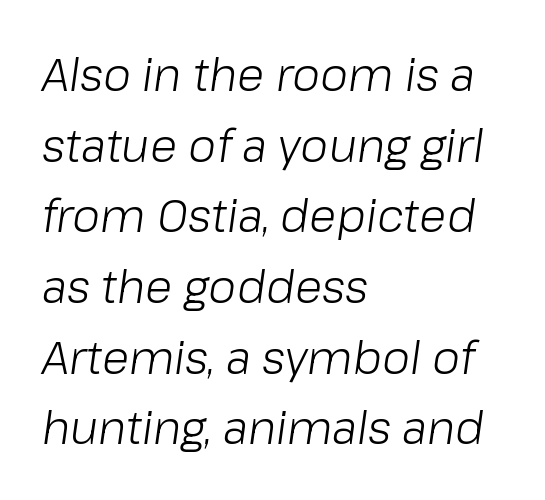
The image shows 45 px light type, italic (leaning right); set left-aligned, normal line spacing (1.57x), normal letter spacing, not underlined; low stroke contrast and a medium x-height.
